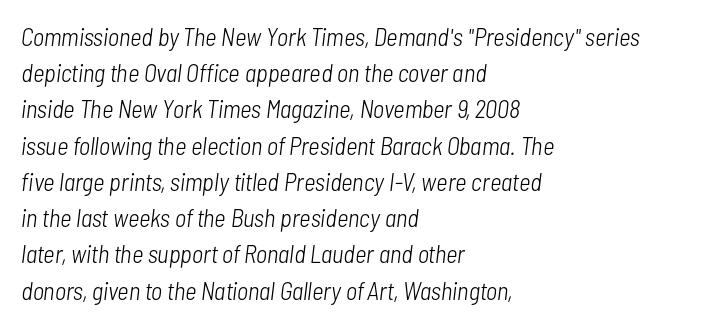
{"italic": "yes", "lean": "right", "slant_degrees": 7, "bold": "no", "underline": "no", "align": "left", "line_spacing": "normal", "line_spacing_ratio": 1.45, "letter_spacing": "normal", "letter_spacing_em": 0.0, "glyph_px": 25}
